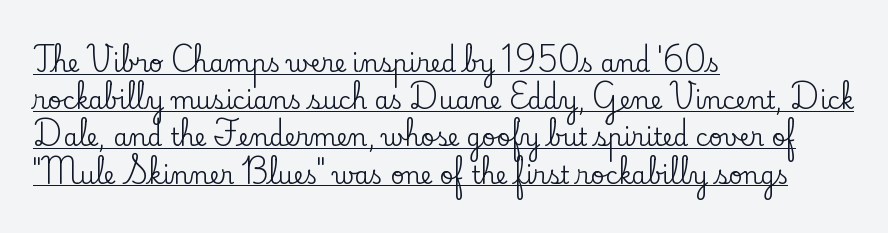
{"italic": "no", "underline": "yes", "align": "left", "line_spacing": "normal", "line_spacing_ratio": 1.55, "letter_spacing": "normal", "letter_spacing_em": 0.0, "glyph_px": 24}
